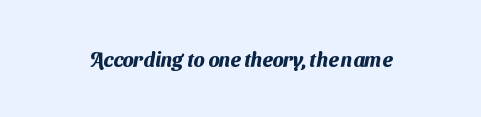
Standard letterfit; no display-style spreading of the glyphs. Plenty of ink on the page — the face is bold. The string is rendered with underlining switched off.
